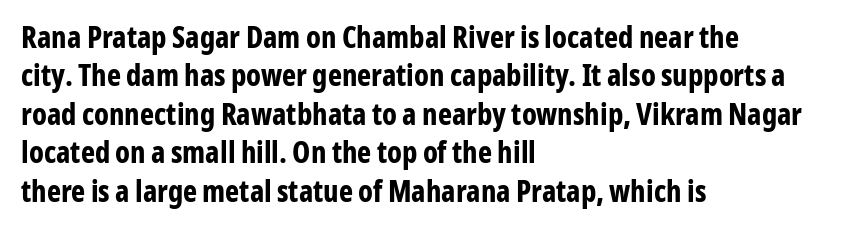
Q: Is the text bold? A: Yes.
Q: Is the text italic (slanted)? A: No, it is upright.
Q: Is the typeface a serif or a sans-serif typeface? A: Sans-serif.
Q: Is the text underlined? A: No.
Q: How is the paragraph aligned? A: Left-aligned.
Q: Is the spacing between letters normal or unusually wide? A: Normal.
Q: Is the spacing between lines tight, normal or loose? A: Normal.
Q: Width (condensed, normal, or wide)? A: Condensed.
Q: Stroke contrast? A: Low.
Q: x-height? A: Medium.
Q: Monospaced? A: No.
